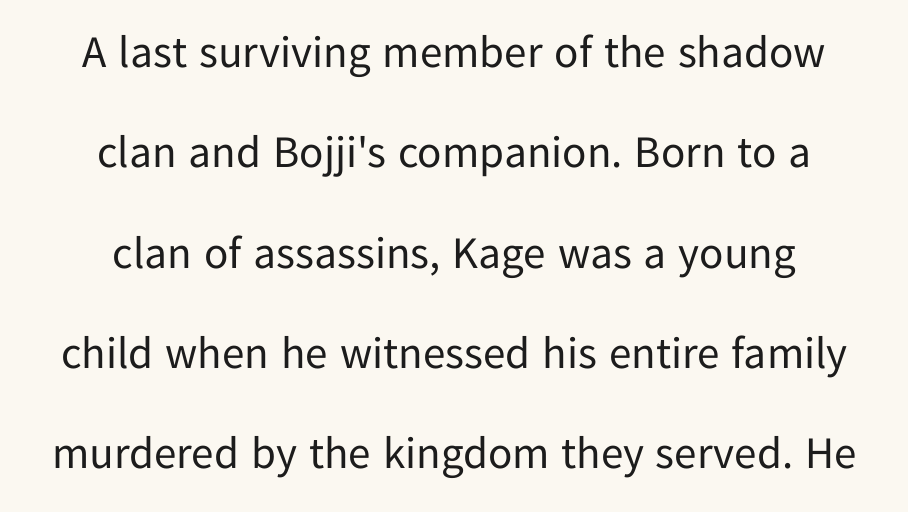
Q: Is the text bold? A: No.
Q: Is the text italic (slanted)? A: No, it is upright.
Q: Is the typeface a serif or a sans-serif typeface? A: Sans-serif.
Q: Is the text underlined? A: No.
Q: How is the paragraph aligned? A: Centered.
Q: Is the spacing between letters normal or unusually wide? A: Normal.
Q: Is the spacing between lines tight, normal or loose? A: Loose.
Q: Width (condensed, normal, or wide)? A: Normal.
Q: Stroke contrast? A: Low.
Q: x-height? A: Medium.
Q: Monospaced? A: No.
